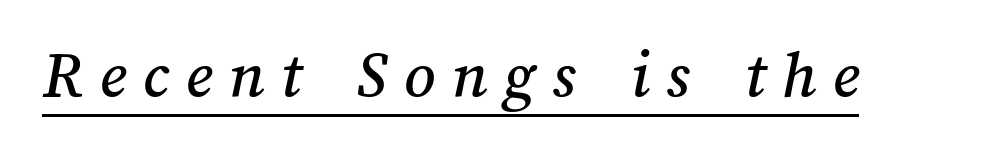
The image shows 68 px text type; set unusually wide letter spacing (+0.24 em), underlined; medium stroke contrast and a medium x-height.
